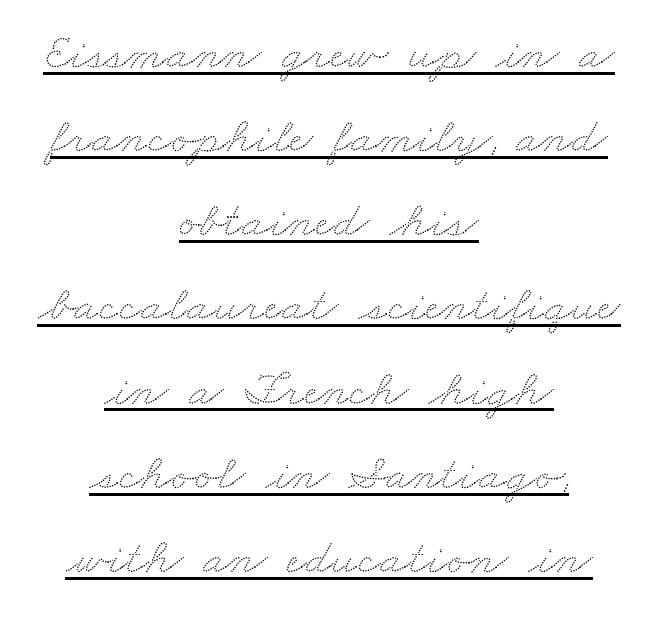
Q: Is the text underlined? A: Yes.
Q: How is the paragraph aligned? A: Centered.
Q: Is the spacing between letters normal or unusually wide? A: Normal.
Q: Is the spacing between lines tight, normal or loose? A: Normal.
Q: Width (condensed, normal, or wide)? A: Wide.
Q: Stroke contrast? A: Low.
Q: x-height? A: Small.
Q: Monospaced? A: No.
